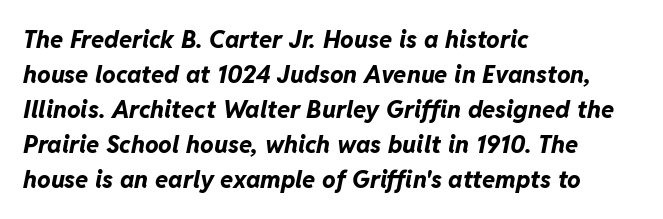
Q: Is the text bold? A: Yes.
Q: Is the text italic (slanted)? A: Yes, it leans right by about 11 degrees.
Q: Is the text underlined? A: No.
Q: How is the paragraph aligned? A: Left-aligned.
Q: Is the spacing between letters normal or unusually wide? A: Normal.
Q: Is the spacing between lines tight, normal or loose? A: Normal.
